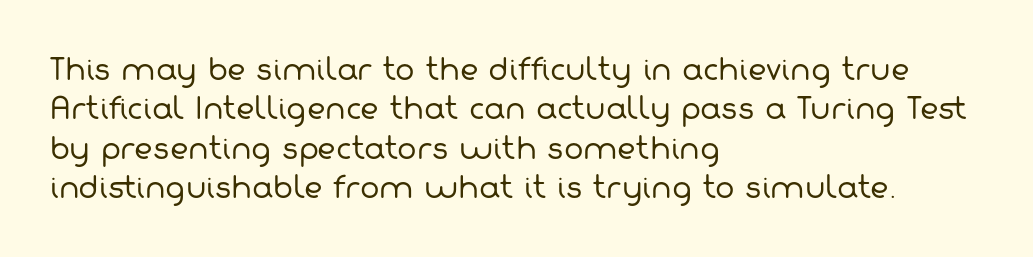
You could call the tracking neutral — neither tight nor loose. The face used here is proportionally spaced, like ordinary book or web type. Regarding leading, the lines here are spaced in the standard way. Notice how the passage keeps a crisp vertical edge on the left only. Does the type have serifs? No, each stem ends abruptly. A bare baseline throughout the passage.
